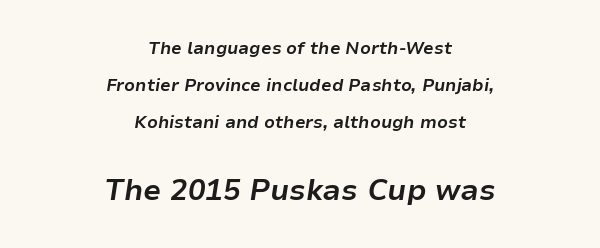
{"italic": "yes", "lean": "right", "slant_degrees": 9, "bold": "yes", "weight": "bold", "width": "normal", "stroke_contrast": "low", "x_height": "medium", "monospaced": "no", "underline": "no", "align": "center", "line_spacing": "loose", "line_spacing_ratio": 2.18, "letter_spacing": "normal", "letter_spacing_em": 0.0, "larger_block": "second", "size_ratio": 1.71, "glyph_px": 29}
